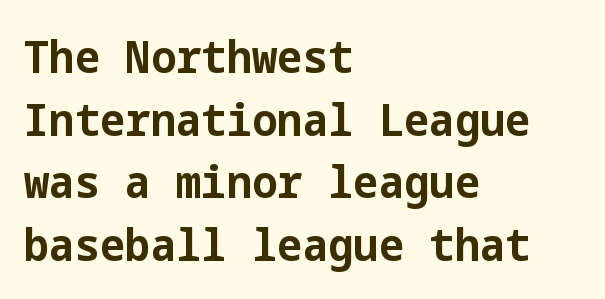
These lines sit exactly where default settings would place them. Layout note: lines flush left. Plain, unruled lines of type. The font is running at its bold setting.
